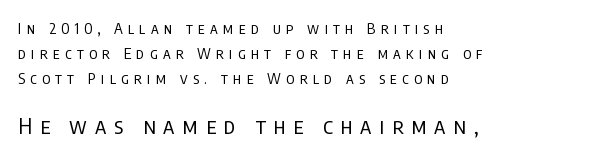
The image shows 22 px text type, upright; set left-aligned, normal line spacing (1.67x), unusually wide letter spacing (+0.35 em), not underlined; the second (bottom) block is 1.47x larger.
